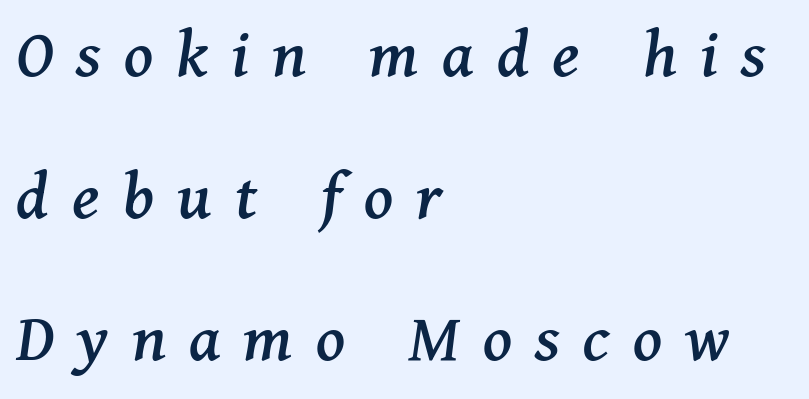
The image shows 72 px serif type, italic (leaning right); set left-aligned, loose line spacing (1.97x), unusually wide letter spacing (+0.32 em), not underlined; medium stroke contrast and a medium x-height.
